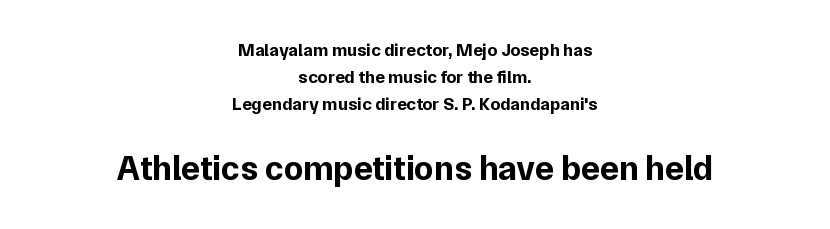
{"serif": "no", "italic": "no", "bold": "yes", "weight": "bold", "width": "normal", "stroke_contrast": "low", "x_height": "medium", "monospaced": "no", "underline": "no", "align": "center", "line_spacing": "normal", "line_spacing_ratio": 1.49, "letter_spacing": "normal", "letter_spacing_em": 0.0, "larger_block": "second", "size_ratio": 1.94, "glyph_px": 35}
